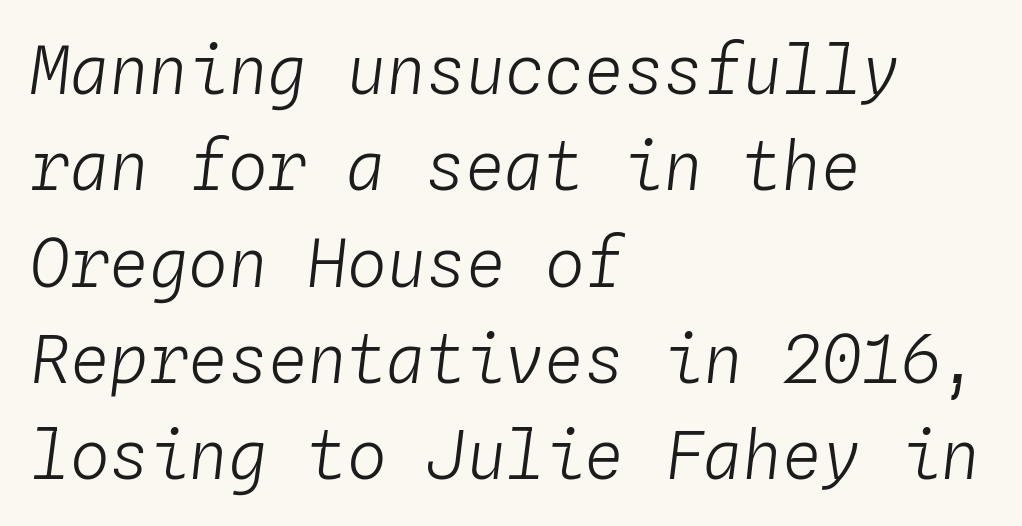
The image shows 66 px light type, italic (leaning right), monospaced; set left-aligned, normal line spacing (1.46x), normal letter spacing, not underlined; low stroke contrast and a medium x-height.
